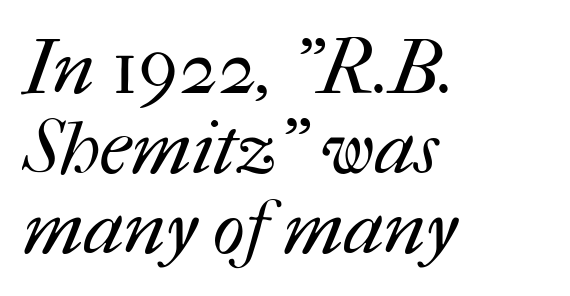
{"bold": "no", "weight": "regular", "width": "normal", "stroke_contrast": "medium", "x_height": "medium", "monospaced": "no", "underline": "no", "align": "left", "line_spacing": "tight", "line_spacing_ratio": 1.05, "letter_spacing": "normal", "letter_spacing_em": 0.0, "glyph_px": 76}
